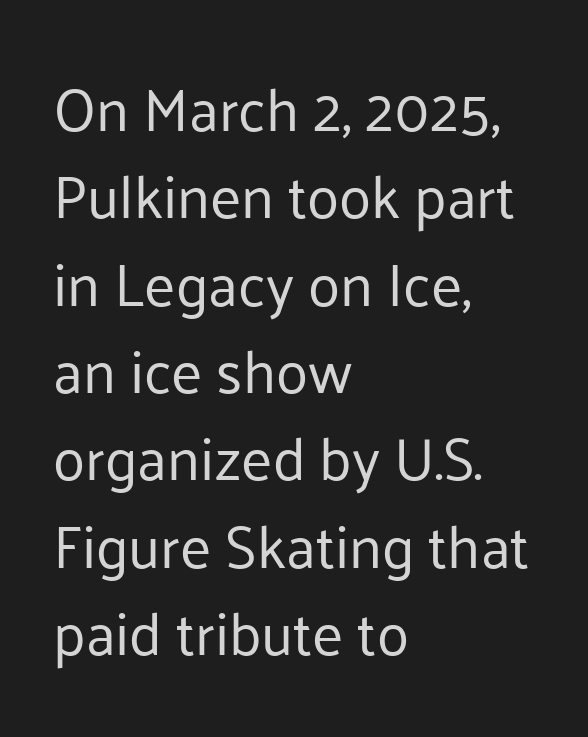
Every row of glyphs begins at an identical x-position on the left. You can tell from the bare stems that sans-serif type was used. Is the type heavy? It reads as light-to-regular instead. Letter spacing: default.
